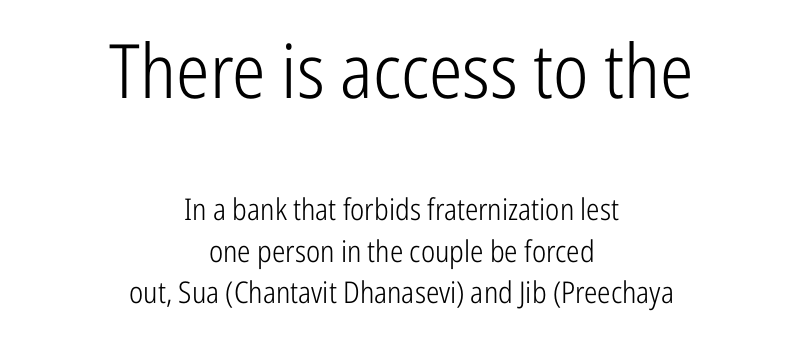
The space directly below the letters is spotless. The typesetting does not lean heavy: it is not bold. Each letter's strokes conclude bluntly, with no projecting serifs. The line-height multiplier appears to be the usual default. Every stem runs plumb, perpendicular to the baseline. Line starts and ends both wander, symmetrically.
